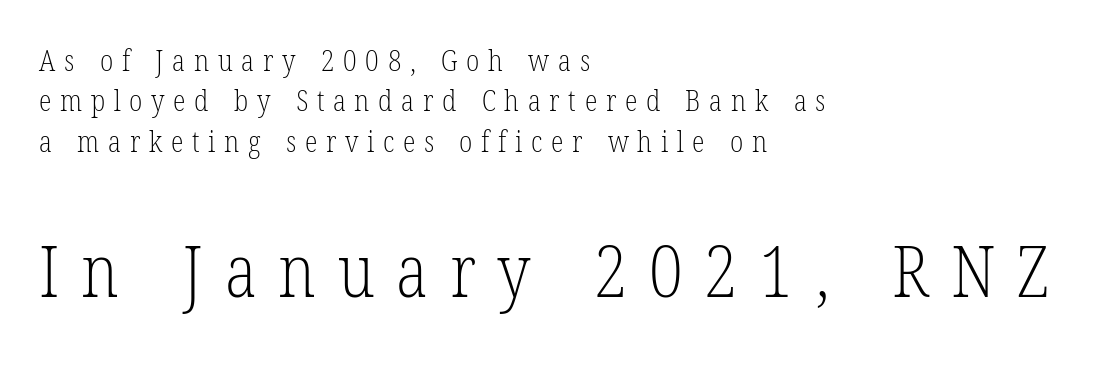
The face looks like a standard text weight, possibly lighter. The words here are not underlined. The paragraph has a hard left edge and a soft right edge. The rendering enlarges the type as you move from the upper chunk to the lower. Caption: expanded tracking, letters set apart.
